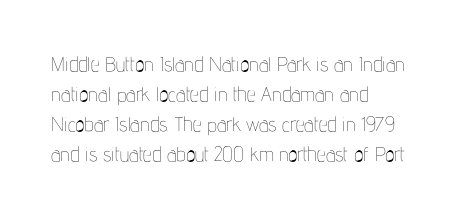
Q: Is the text bold? A: No.
Q: Is the text italic (slanted)? A: No, it is upright.
Q: Is the text underlined? A: No.
Q: How is the paragraph aligned? A: Left-aligned.
Q: Is the spacing between letters normal or unusually wide? A: Normal.
Q: Is the spacing between lines tight, normal or loose? A: Normal.
